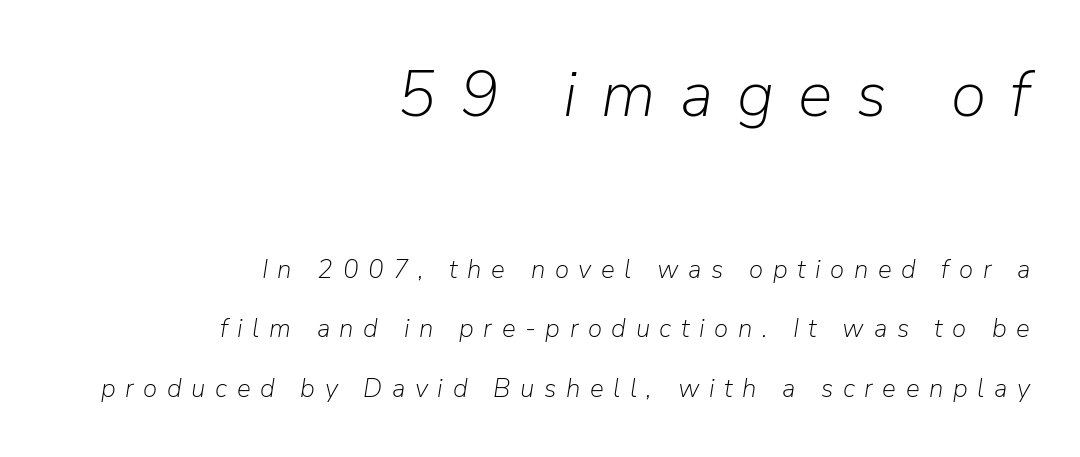
The zone under the glyphs is completely vacant. Designer's note — italics engaged. Letter spacing: wide. Bigger letters appear in the top chunk; the bottom chunk is reduced.
